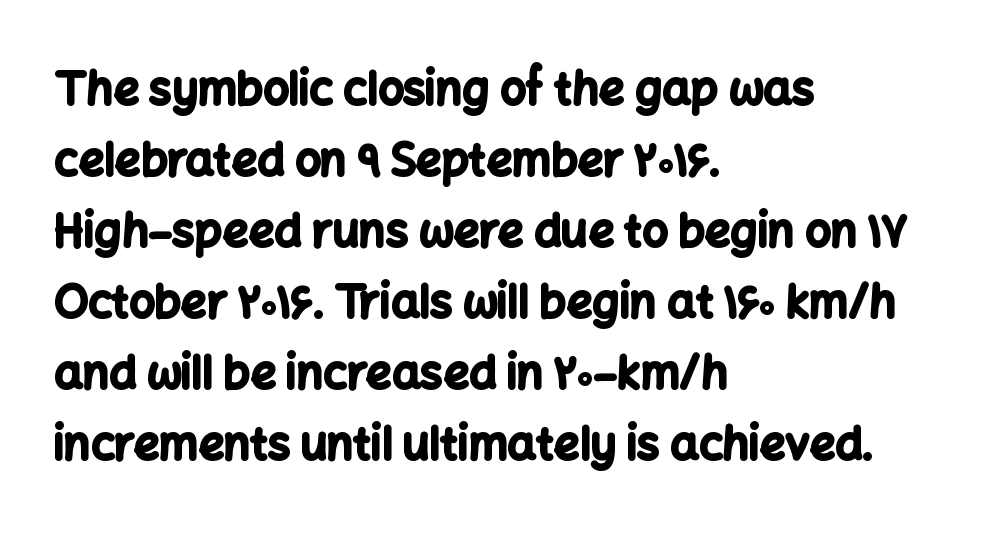
Q: Is the text bold? A: Yes.
Q: Is the text italic (slanted)? A: No, it is upright.
Q: Is the typeface a serif or a sans-serif typeface? A: Sans-serif.
Q: Is the text underlined? A: No.
Q: How is the paragraph aligned? A: Left-aligned.
Q: Is the spacing between letters normal or unusually wide? A: Normal.
Q: Is the spacing between lines tight, normal or loose? A: Normal.
Q: Width (condensed, normal, or wide)? A: Normal.
Q: Stroke contrast? A: Low.
Q: x-height? A: Medium.
Q: Monospaced? A: No.
